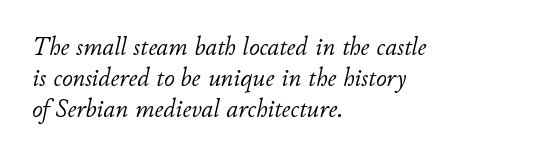
A classic flush-left, rag-right setting is used for this passage. Is the type slanted? Yes — the strokes lean at a clear angle. Stem width sits at or under what a default text font uses. Only glyphs here, with clear space below each row.
